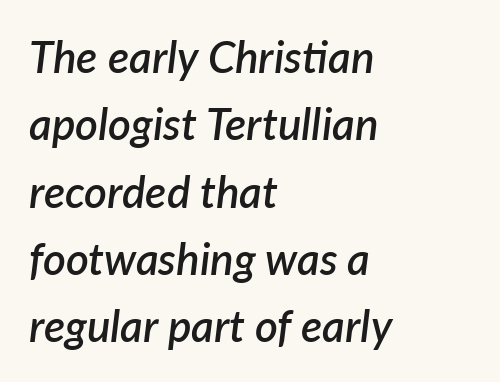
The line texture is even and compact thanks to regular tracking. The face used here is proportionally spaced, like ordinary book or web type. Every row of glyphs begins at an identical x-position on the left. The space between consecutive lines is moderate.
